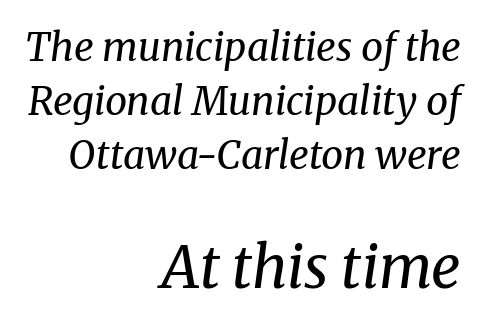
{"serif": "yes", "italic": "yes", "lean": "right", "slant_degrees": 8, "bold": "no", "weight": "regular", "width": "normal", "stroke_contrast": "medium", "x_height": "medium", "monospaced": "no", "underline": "no", "align": "right", "line_spacing": "normal", "line_spacing_ratio": 1.38, "letter_spacing": "normal", "letter_spacing_em": 0.0, "larger_block": "second", "size_ratio": 1.49, "glyph_px": 58}
